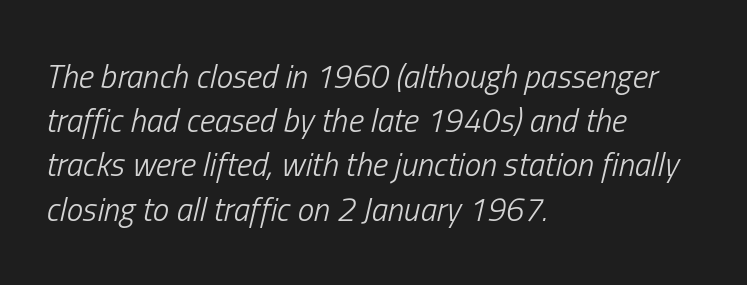
In CSS terms this would be text-align: left. What stands out about the letter spacing? Nothing — it is the standard amount. Every character sits at an angle, as italics do. Is the type heavy? It reads as light-to-regular instead. Normally led — the rows are evenly, conventionally spaced.
